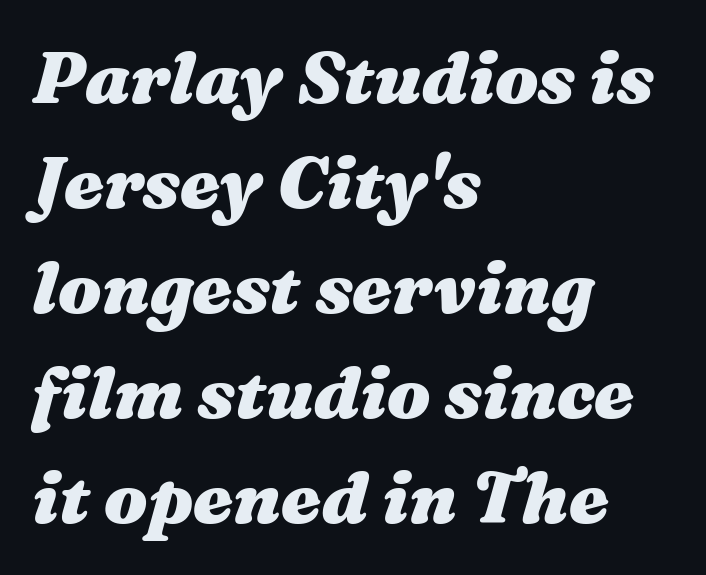
{"italic": "yes", "lean": "right", "slant_degrees": 16, "bold": "yes", "weight": "heavy", "width": "wide", "stroke_contrast": "medium", "x_height": "medium", "monospaced": "no", "underline": "no", "align": "left", "line_spacing": "normal", "line_spacing_ratio": 1.46, "letter_spacing": "normal", "letter_spacing_em": 0.0, "glyph_px": 72}
